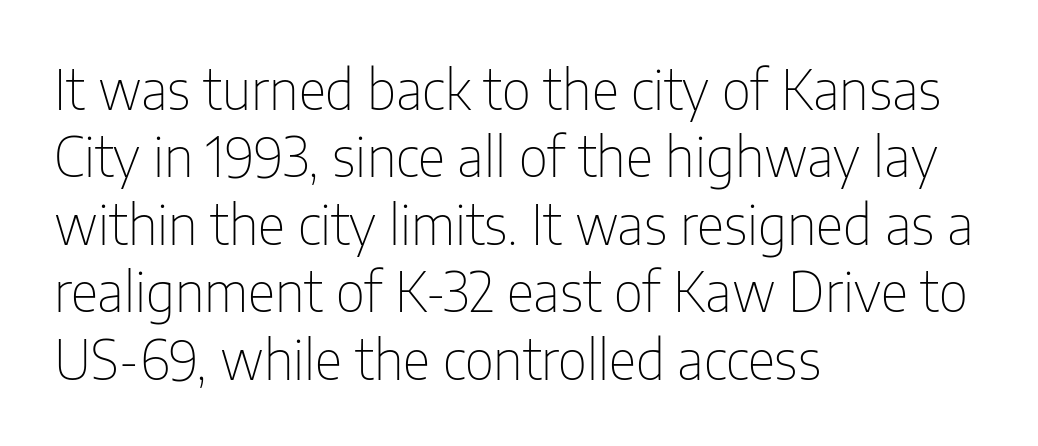
Q: Is the text bold? A: No.
Q: Is the text italic (slanted)? A: No, it is upright.
Q: Is the typeface a serif or a sans-serif typeface? A: Sans-serif.
Q: Is the text underlined? A: No.
Q: How is the paragraph aligned? A: Left-aligned.
Q: Is the spacing between letters normal or unusually wide? A: Normal.
Q: Is the spacing between lines tight, normal or loose? A: Normal.
Q: Width (condensed, normal, or wide)? A: Condensed.
Q: Stroke contrast? A: Low.
Q: x-height? A: Medium.
Q: Monospaced? A: No.
